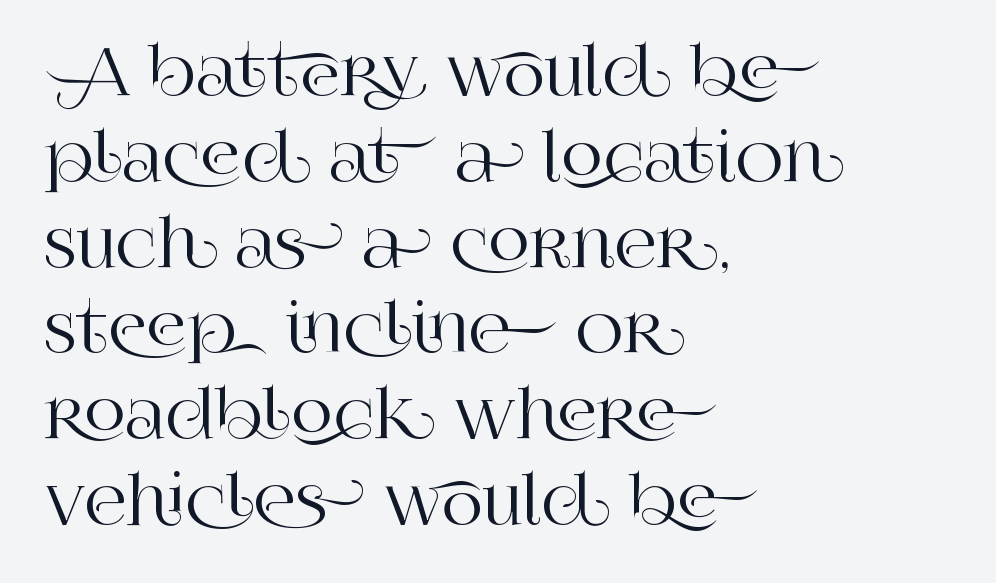
Q: Is the text italic (slanted)? A: No, it is upright.
Q: Is the typeface a serif or a sans-serif typeface? A: Serif.
Q: Is the text underlined? A: No.
Q: How is the paragraph aligned? A: Left-aligned.
Q: Is the spacing between letters normal or unusually wide? A: Normal.
Q: Is the spacing between lines tight, normal or loose? A: Normal.
Q: Width (condensed, normal, or wide)? A: Normal.
Q: Stroke contrast? A: High.
Q: x-height? A: Large.
Q: Monospaced? A: No.
